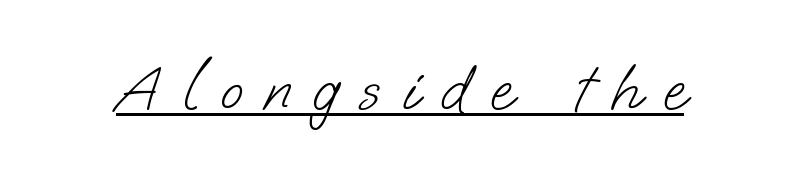
Q: Is the text bold? A: No.
Q: Is the typeface a serif or a sans-serif typeface? A: Sans-serif.
Q: Is the text underlined? A: Yes.
Q: Is the spacing between letters normal or unusually wide? A: Unusually wide.
Q: Width (condensed, normal, or wide)? A: Normal.
Q: Stroke contrast? A: Low.
Q: x-height? A: Small.
Q: Monospaced? A: No.
